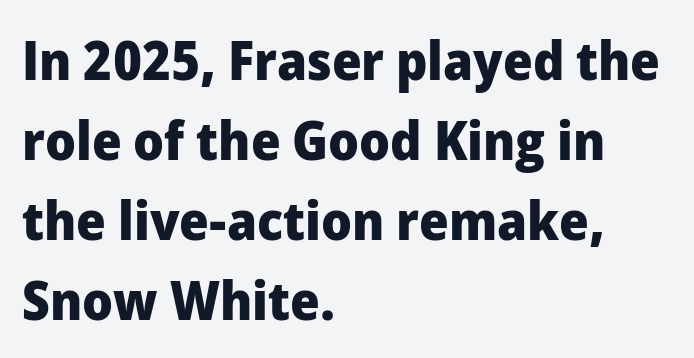
The image shows 54 px heavy sans-serif type, upright; set left-aligned, normal line spacing (1.48x), normal letter spacing, not underlined; low stroke contrast and a medium x-height.
